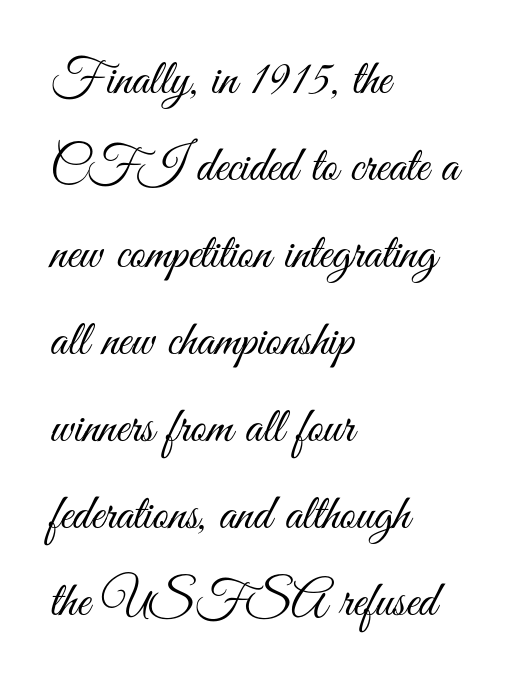
The image shows 50 px light, condensed sans-serif type; set left-aligned, line spacing 1.74x, normal letter spacing, not underlined; medium stroke contrast and a small x-height.
